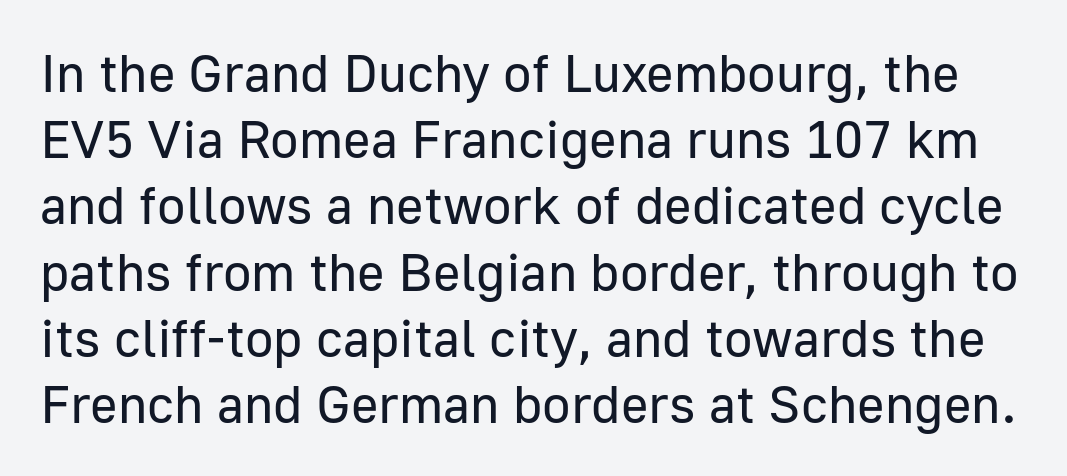
The typeface chosen for these lines omits serifs. This block has exactly the height ordinary leading produces. The weight tops out at a normal text grade. Tracking value appears to be zero — textbook default spacing.
